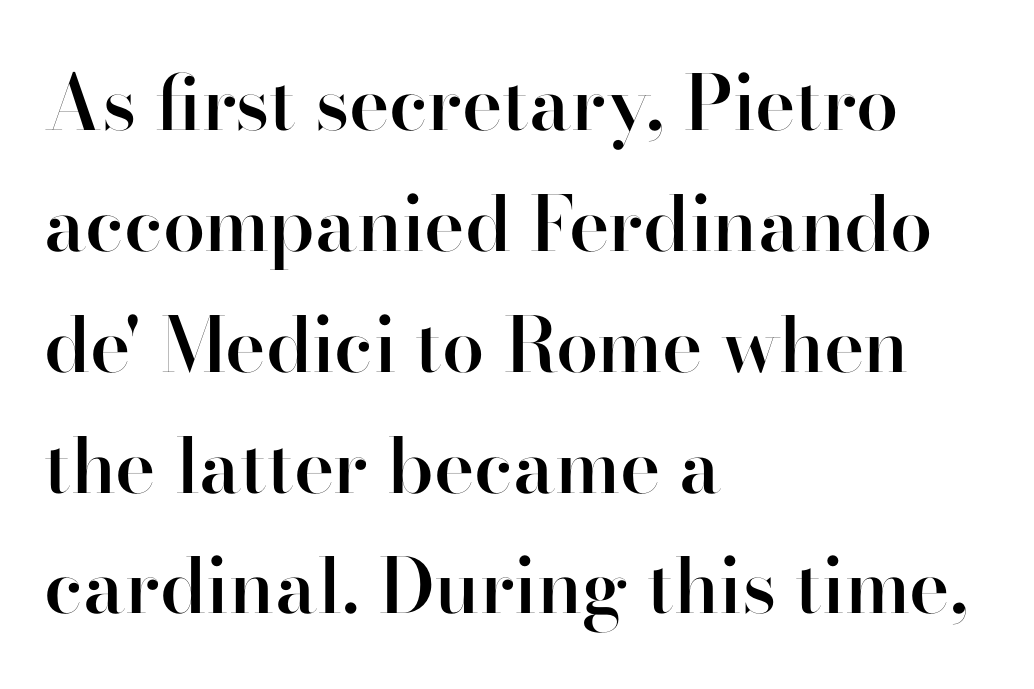
Q: Is the text bold? A: Semi-bold.
Q: Is the text italic (slanted)? A: No, it is upright.
Q: Is the typeface a serif or a sans-serif typeface? A: Sans-serif.
Q: Is the text underlined? A: No.
Q: How is the paragraph aligned? A: Left-aligned.
Q: Is the spacing between letters normal or unusually wide? A: Normal.
Q: Is the spacing between lines tight, normal or loose? A: Normal.
Q: Width (condensed, normal, or wide)? A: Normal.
Q: Stroke contrast? A: High.
Q: x-height? A: Small.
Q: Monospaced? A: No.
